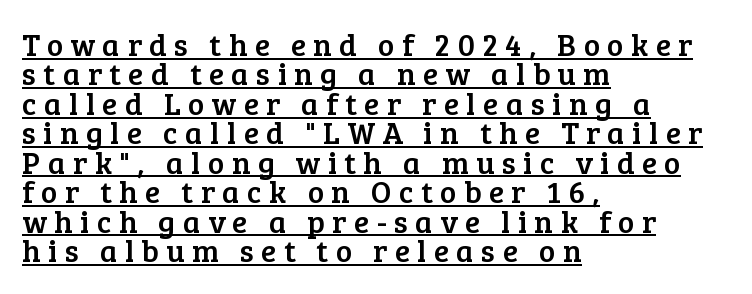
The image shows 31 px serif type, upright; set left-aligned, tight line spacing (0.95x), unusually wide letter spacing (+0.24 em), underlined; low stroke contrast and a medium x-height.
